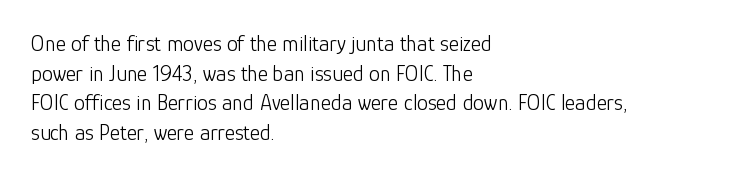
Q: Is the text bold? A: No.
Q: Is the text italic (slanted)? A: No, it is upright.
Q: Is the text underlined? A: No.
Q: How is the paragraph aligned? A: Left-aligned.
Q: Is the spacing between letters normal or unusually wide? A: Normal.
Q: Is the spacing between lines tight, normal or loose? A: Normal.
